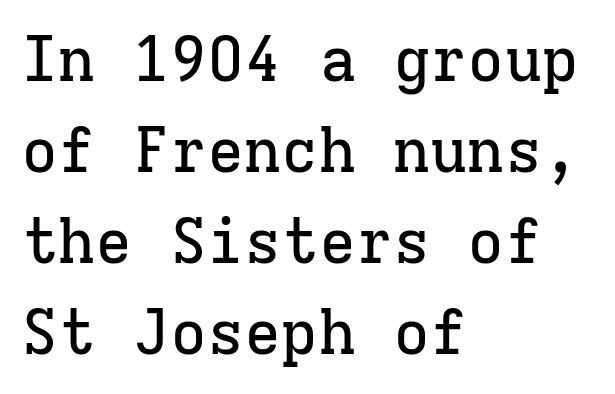
Q: Is the text italic (slanted)? A: No, it is upright.
Q: Is the typeface a serif or a sans-serif typeface? A: Serif.
Q: Is the text underlined? A: No.
Q: How is the paragraph aligned? A: Left-aligned.
Q: Is the spacing between letters normal or unusually wide? A: Normal.
Q: Is the spacing between lines tight, normal or loose? A: Normal.
Q: Width (condensed, normal, or wide)? A: Normal.
Q: Stroke contrast? A: Low.
Q: x-height? A: Medium.
Q: Monospaced? A: Yes.
